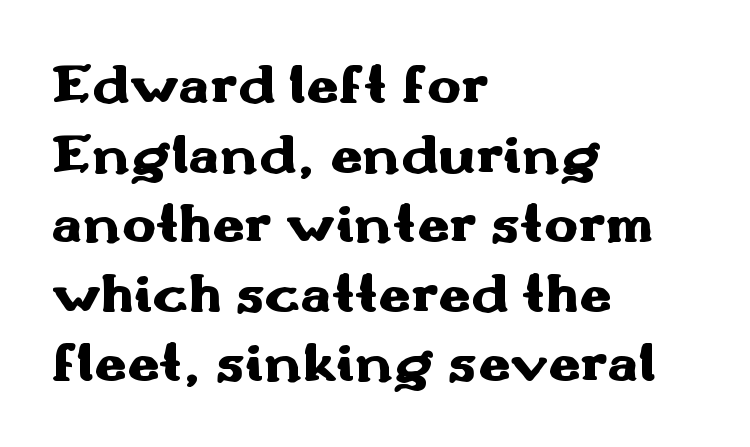
Q: Is the text bold? A: Yes.
Q: Is the text italic (slanted)? A: No, it is upright.
Q: Is the typeface a serif or a sans-serif typeface? A: Sans-serif.
Q: Is the text underlined? A: No.
Q: How is the paragraph aligned? A: Left-aligned.
Q: Is the spacing between letters normal or unusually wide? A: Normal.
Q: Width (condensed, normal, or wide)? A: Wide.
Q: Stroke contrast? A: Medium.
Q: x-height? A: Small.
Q: Monospaced? A: No.
